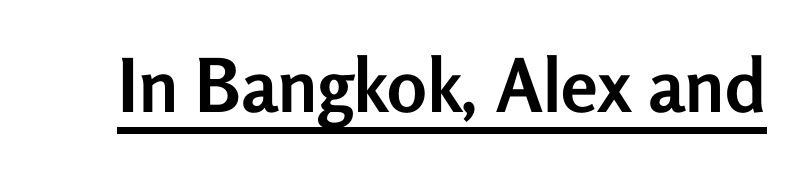
The characters display no serif detailing; their extremities are plain. Observe the ordinary spacing: letters are neighbours, not strangers. Is there an underline? Yes — a line sits under the letters. The characters look thick and weighty, a clear bold.
